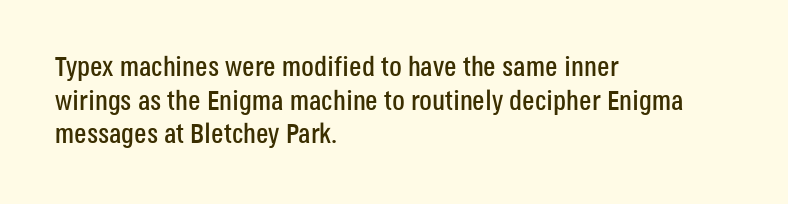
Q: Is the text italic (slanted)? A: No, it is upright.
Q: Is the typeface a serif or a sans-serif typeface? A: Sans-serif.
Q: Is the text underlined? A: No.
Q: How is the paragraph aligned? A: Left-aligned.
Q: Is the spacing between letters normal or unusually wide? A: Normal.
Q: Width (condensed, normal, or wide)? A: Condensed.
Q: Stroke contrast? A: Low.
Q: x-height? A: Large.
Q: Monospaced? A: No.
